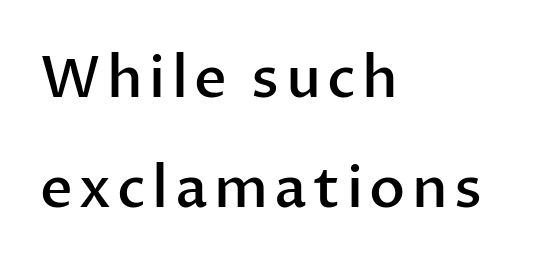
{"serif": "no", "italic": "no", "bold": "semi", "weight": "semibold", "width": "normal", "stroke_contrast": "low", "x_height": "medium", "monospaced": "no", "underline": "no", "align": "left", "line_spacing": "loose", "line_spacing_ratio": 1.93, "glyph_px": 57}
